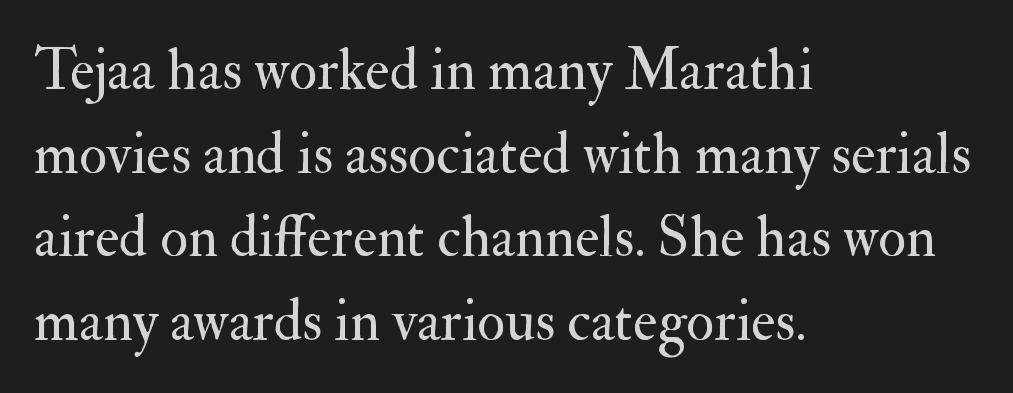
Q: Is the text bold? A: No.
Q: Is the text italic (slanted)? A: No, it is upright.
Q: Is the typeface a serif or a sans-serif typeface? A: Serif.
Q: Is the text underlined? A: No.
Q: How is the paragraph aligned? A: Left-aligned.
Q: Is the spacing between letters normal or unusually wide? A: Normal.
Q: Is the spacing between lines tight, normal or loose? A: Normal.
Q: Width (condensed, normal, or wide)? A: Normal.
Q: Stroke contrast? A: Medium.
Q: x-height? A: Small.
Q: Monospaced? A: No.
